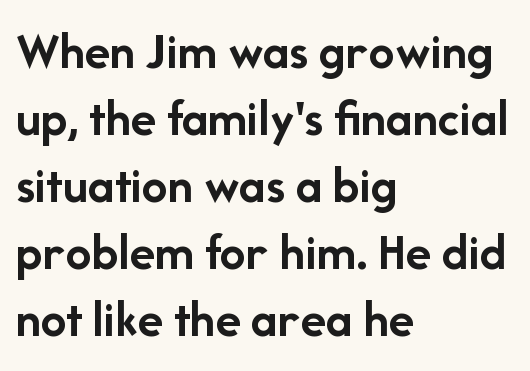
{"serif": "no", "italic": "no", "bold": "yes", "weight": "semibold", "width": "normal", "stroke_contrast": "low", "x_height": "medium", "monospaced": "no", "underline": "no", "align": "left", "line_spacing": "normal", "line_spacing_ratio": 1.29, "letter_spacing": "normal", "letter_spacing_em": 0.0, "glyph_px": 52}
